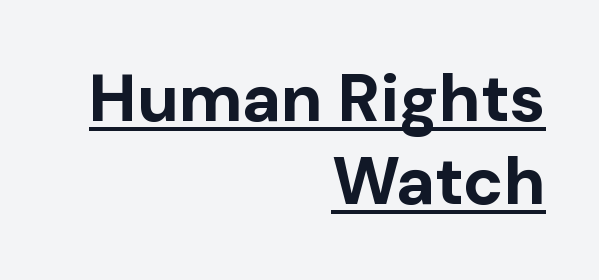
A student would call this right alignment; a typographer would say flush right, rag left. Quick note: underline on. Characters follow at the spacing the type designer built in. Nope, not italic — everything's standing straight. This rendering employs a face without finishing strokes, i.e., a sans-serif. Looks like regular typesetting: each glyph gets only the width it needs.
